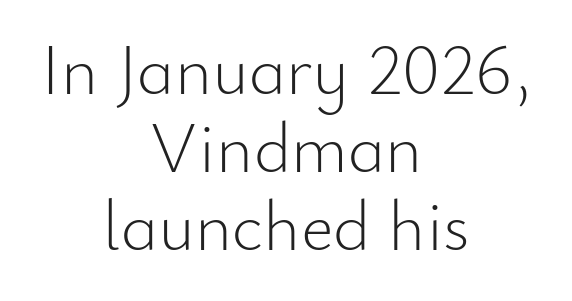
{"serif": "no", "italic": "no", "bold": "no", "weight": "light", "width": "normal", "stroke_contrast": "low", "x_height": "small", "monospaced": "no", "underline": "no", "align": "center", "line_spacing": "tight", "line_spacing_ratio": 1.1, "letter_spacing": "normal", "letter_spacing_em": 0.0, "glyph_px": 71}
